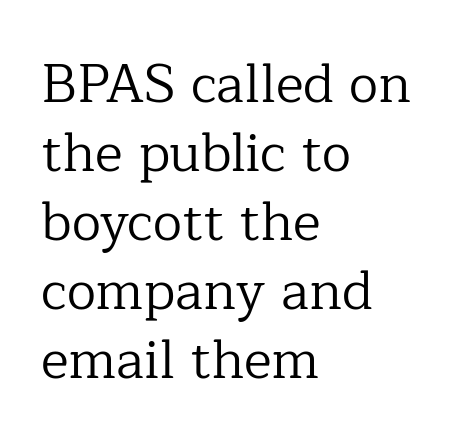
{"serif": "yes", "italic": "no", "bold": "no", "weight": "regular", "width": "normal", "stroke_contrast": "low", "x_height": "medium", "monospaced": "no", "underline": "no", "align": "left", "line_spacing": "normal", "line_spacing_ratio": 1.3, "letter_spacing": "normal", "letter_spacing_em": 0.0, "glyph_px": 53}
